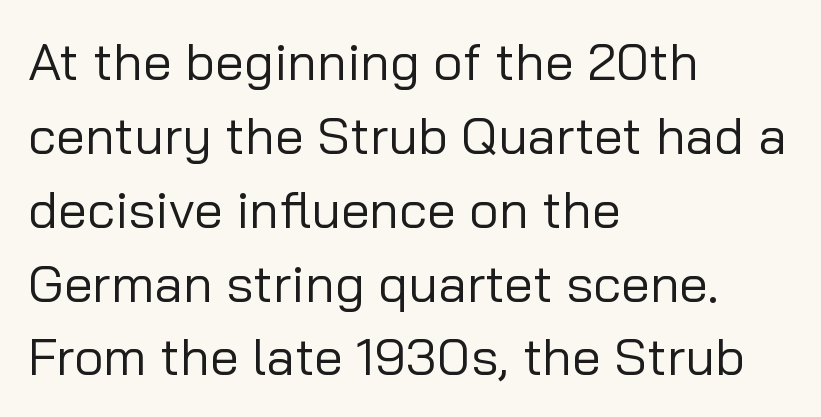
The image shows 52 px regular-weight sans-serif type, upright; set left-aligned, normal line spacing (1.42x), normal letter spacing, not underlined; low stroke contrast and a medium x-height.
